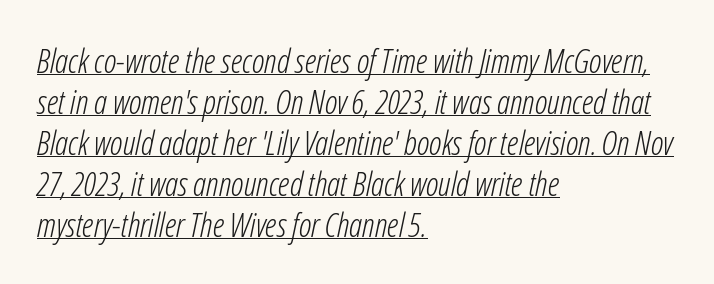
Is there an underline? Yes — a line sits under the letters. Each word holds together tightly as a unit, with standard inter-letter gaps. In terms of posture, this sample is oblique. The cut favours lightness, reaching ordinary text weight at its darkest. If you drew a ruler down the left edge, every line would touch it.
